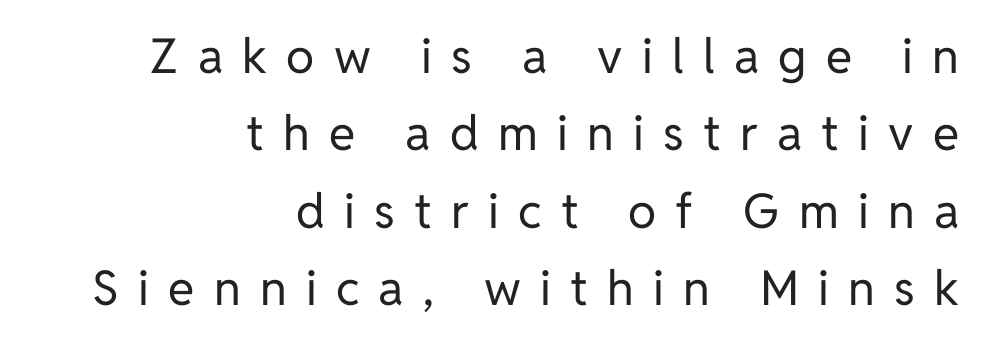
If you drew a line through each stem, it would be perfectly vertical. Interline gaps are of average width in this sample. This sample is right-justified, so line beginnings fall wherever the words allow. Stroke thickness stays within the range of a standard reading face or lighter. Is this a fixed-width face? No — the glyphs have proportional, varying widths. Nope, no serifs anywhere on these letters.
